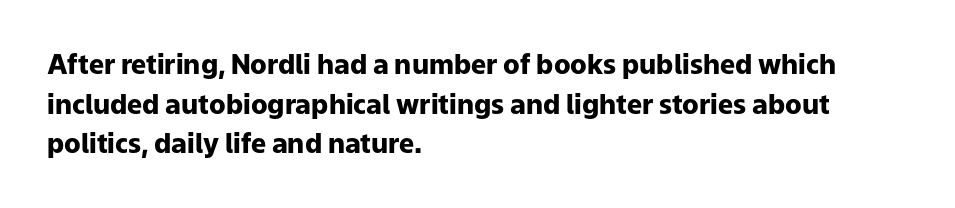
{"italic": "no", "bold": "yes", "underline": "no", "align": "left", "line_spacing": "normal", "line_spacing_ratio": 1.47, "letter_spacing": "normal", "letter_spacing_em": 0.0, "glyph_px": 27}
